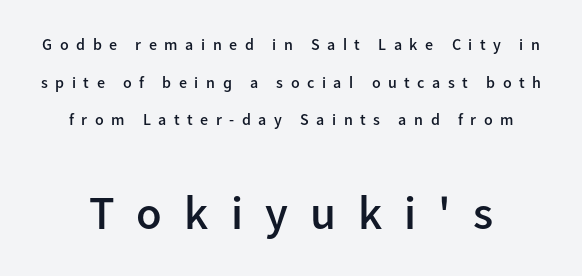
Q: Is the text bold? A: Semi-bold.
Q: Is the text italic (slanted)? A: No, it is upright.
Q: Is the typeface a serif or a sans-serif typeface? A: Sans-serif.
Q: Is the text underlined? A: No.
Q: Is the spacing between letters normal or unusually wide? A: Unusually wide.
Q: Is the spacing between lines tight, normal or loose? A: Loose.
Q: Which block of text is set in a larger size, the first (top) or the second (bottom)? A: The second (bottom) one.
Q: Width (condensed, normal, or wide)? A: Normal.
Q: Stroke contrast? A: Low.
Q: x-height? A: Medium.
Q: Monospaced? A: No.
